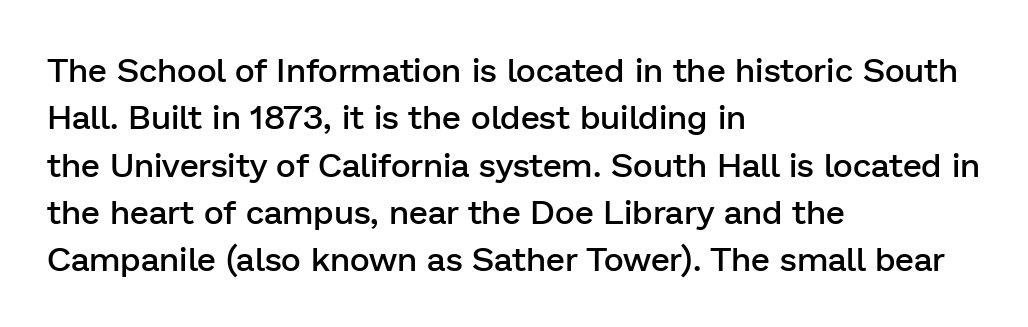
Q: Is the text bold? A: Semi-bold.
Q: Is the text italic (slanted)? A: No, it is upright.
Q: Is the typeface a serif or a sans-serif typeface? A: Sans-serif.
Q: Is the text underlined? A: No.
Q: How is the paragraph aligned? A: Left-aligned.
Q: Is the spacing between letters normal or unusually wide? A: Normal.
Q: Is the spacing between lines tight, normal or loose? A: Normal.
Q: Width (condensed, normal, or wide)? A: Normal.
Q: Stroke contrast? A: Low.
Q: x-height? A: Medium.
Q: Monospaced? A: No.
